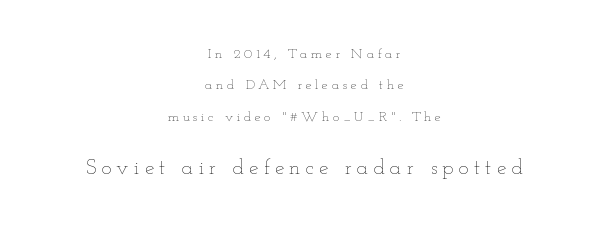
The image shows 21 px text type, upright; set centered, loose line spacing (2.24x), unusually wide letter spacing (+0.25 em), not underlined; the second (bottom) block is 1.5x larger.
